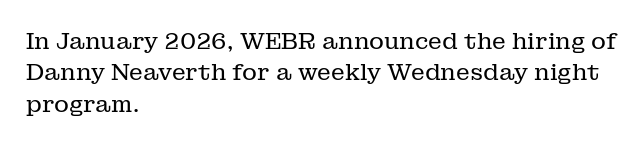
{"italic": "no", "bold": "no", "underline": "no", "align": "left", "line_spacing": "normal", "line_spacing_ratio": 1.36, "letter_spacing": "normal", "letter_spacing_em": 0.0, "glyph_px": 23}
